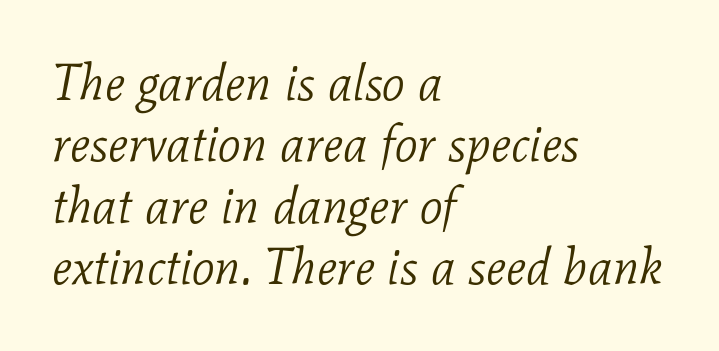
Compared with a centered layout, this one pins lines to the left instead. The specimen reads as italic at a glance. Character widths vary here, with narrow letters taking less room than wide ones. Nobody touched the tracking dial on this one. The rendering shows small feet on the letterforms — a serif design. Weight class: somewhere from thin through regular.
